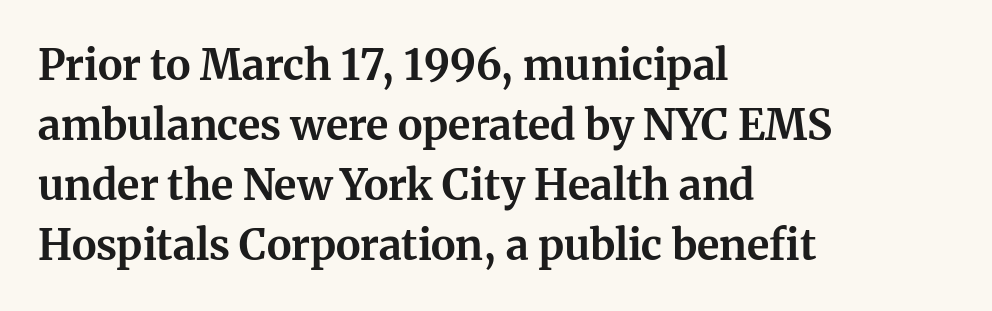
Q: Is the text bold? A: Yes.
Q: Is the text italic (slanted)? A: No, it is upright.
Q: Is the typeface a serif or a sans-serif typeface? A: Serif.
Q: Is the text underlined? A: No.
Q: How is the paragraph aligned? A: Left-aligned.
Q: Is the spacing between letters normal or unusually wide? A: Normal.
Q: Is the spacing between lines tight, normal or loose? A: Normal.
Q: Width (condensed, normal, or wide)? A: Normal.
Q: Stroke contrast? A: Medium.
Q: x-height? A: Medium.
Q: Monospaced? A: No.
